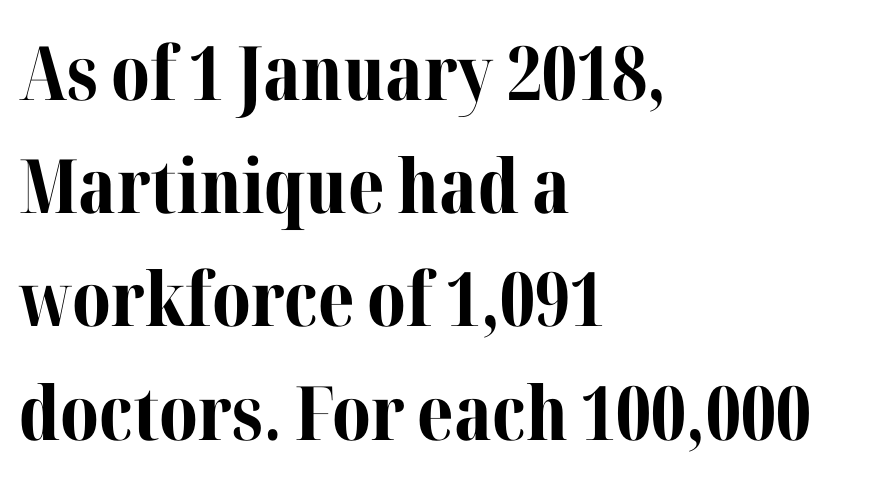
Q: Is the text bold? A: Yes.
Q: Is the text italic (slanted)? A: No, it is upright.
Q: Is the typeface a serif or a sans-serif typeface? A: Serif.
Q: Is the text underlined? A: No.
Q: How is the paragraph aligned? A: Left-aligned.
Q: Is the spacing between letters normal or unusually wide? A: Normal.
Q: Is the spacing between lines tight, normal or loose? A: Normal.
Q: Width (condensed, normal, or wide)? A: Normal.
Q: Stroke contrast? A: Medium.
Q: x-height? A: Medium.
Q: Monospaced? A: No.
